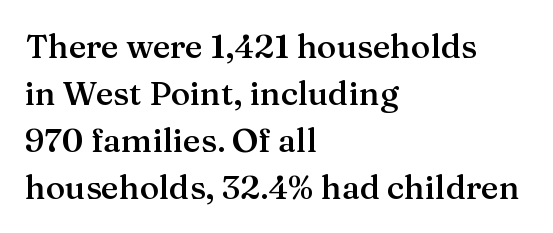
Q: Is the text bold? A: Semi-bold.
Q: Is the text italic (slanted)? A: No, it is upright.
Q: Is the typeface a serif or a sans-serif typeface? A: Serif.
Q: Is the text underlined? A: No.
Q: How is the paragraph aligned? A: Left-aligned.
Q: Is the spacing between letters normal or unusually wide? A: Normal.
Q: Is the spacing between lines tight, normal or loose? A: Normal.
Q: Width (condensed, normal, or wide)? A: Normal.
Q: Stroke contrast? A: Medium.
Q: x-height? A: Medium.
Q: Monospaced? A: No.
